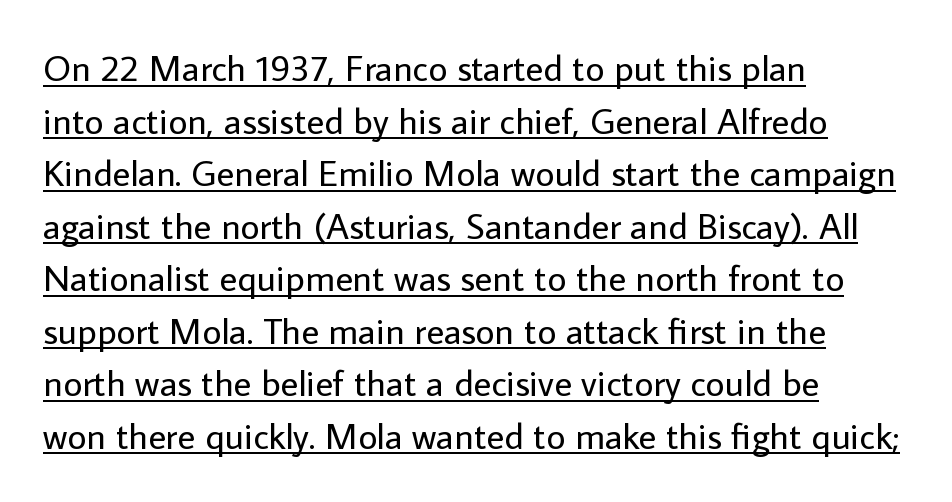
{"serif": "no", "italic": "no", "bold": "no", "weight": "regular", "width": "normal", "stroke_contrast": "low", "x_height": "medium", "monospaced": "no", "underline": "yes", "align": "left", "line_spacing": "normal", "line_spacing_ratio": 1.42, "letter_spacing": "normal", "letter_spacing_em": 0.0, "glyph_px": 37}
